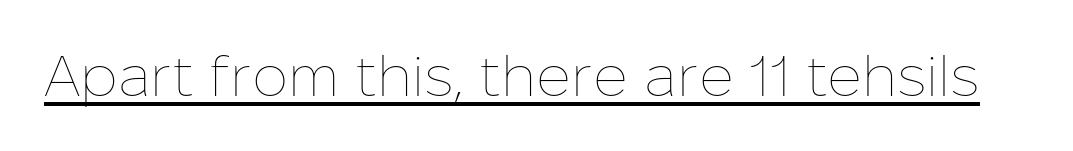
{"italic": "no", "bold": "no", "weight": "thin", "width": "normal", "stroke_contrast": "low", "x_height": "medium", "monospaced": "no", "underline": "yes", "letter_spacing": "normal", "letter_spacing_em": 0.0, "glyph_px": 57}
